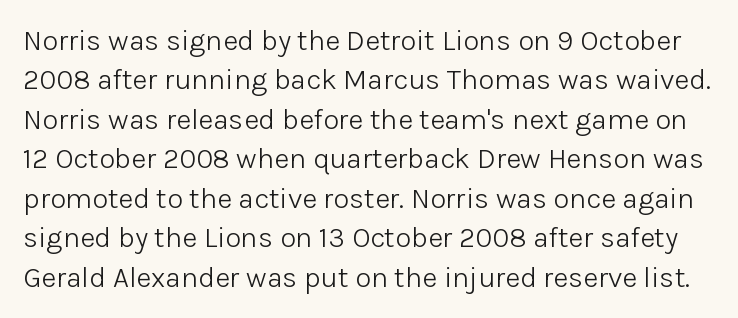
Posture: straight, roman, zero tilt. Tracking here is standard; glyphs follow each other at the usual distance. Stems here are at most as thick as an everyday book face. The line-height multiplier appears to be the usual default.
